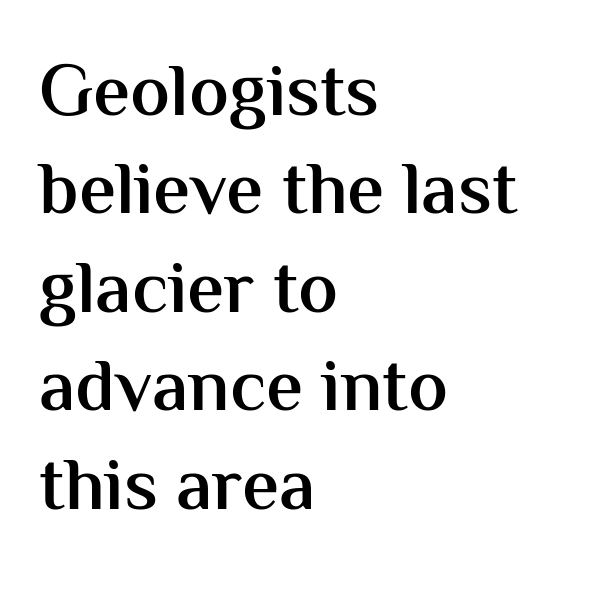
Q: Is the text bold? A: Semi-bold.
Q: Is the text italic (slanted)? A: No, it is upright.
Q: Is the typeface a serif or a sans-serif typeface? A: Sans-serif.
Q: Is the text underlined? A: No.
Q: How is the paragraph aligned? A: Left-aligned.
Q: Is the spacing between letters normal or unusually wide? A: Normal.
Q: Is the spacing between lines tight, normal or loose? A: Normal.
Q: Width (condensed, normal, or wide)? A: Normal.
Q: Stroke contrast? A: Medium.
Q: x-height? A: Medium.
Q: Monospaced? A: No.
